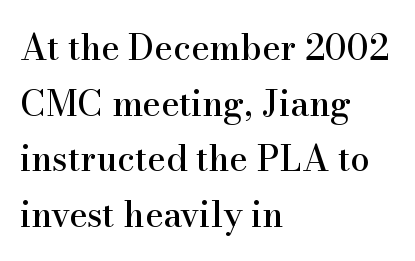
The string is rendered with underlining switched off. Proportional: the letters do not fall into vertical columns. The glyphs in this specimen are seriffed. The horizontal fit of the characters is conventional and even. The axis of the letterforms is exactly vertical. The rag falls on the right side of this text block.
